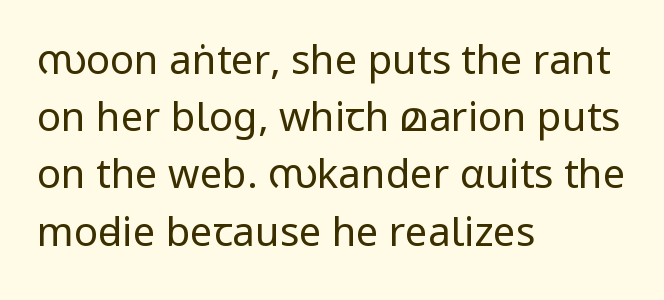
The image shows 40 px regular-weight, condensed sans-serif type, upright; set left-aligned, normal line spacing (1.43x), normal letter spacing, not underlined; low stroke contrast.
